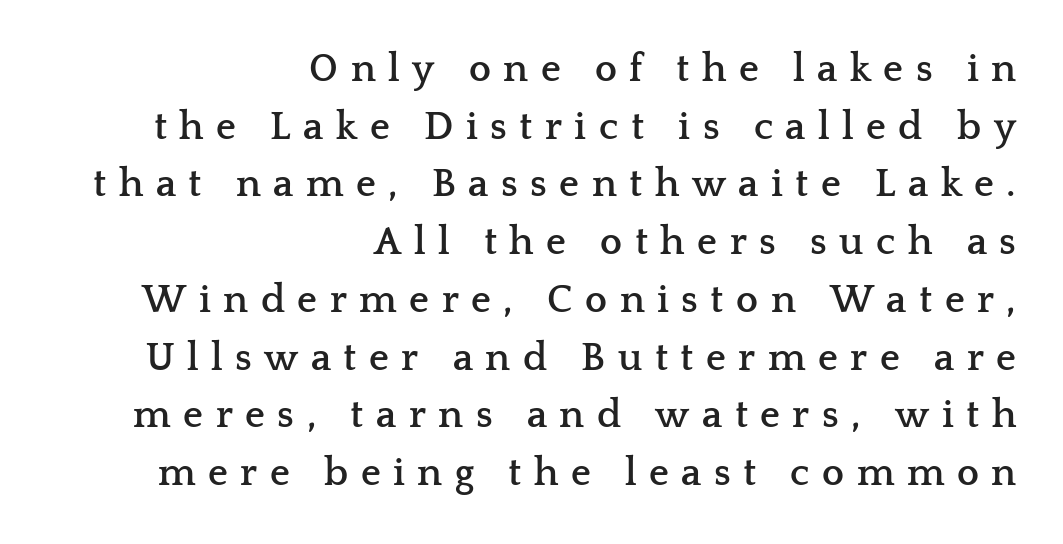
These lines stack with their right ends in a neat column. Yep, those are serifs on the letters. Rule under the text: the space is simply empty. In terms of weight, the rendering is a true, heavy bold. Is there any slant? The stems are plumb.
